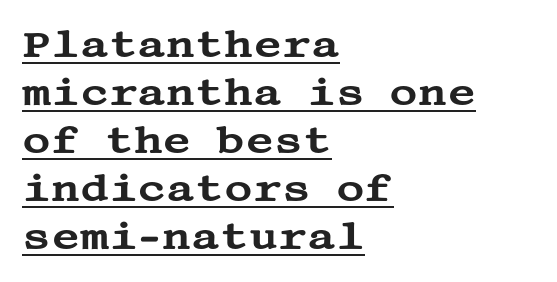
{"serif": "yes", "italic": "no", "width": "wide", "stroke_contrast": "medium", "x_height": "large", "underline": "yes", "align": "left", "line_spacing_ratio": 1.23, "letter_spacing": "normal", "letter_spacing_em": 0.0, "glyph_px": 39}
